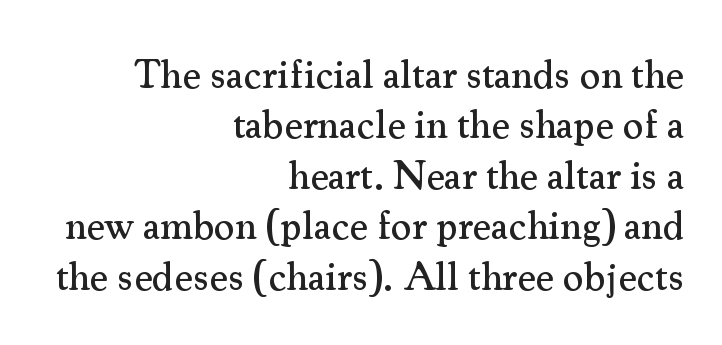
{"serif": "yes", "italic": "no", "width": "normal", "stroke_contrast": "medium", "x_height": "small", "monospaced": "no", "underline": "no", "align": "right", "line_spacing": "normal", "line_spacing_ratio": 1.26, "letter_spacing": "normal", "letter_spacing_em": 0.0, "glyph_px": 40}
